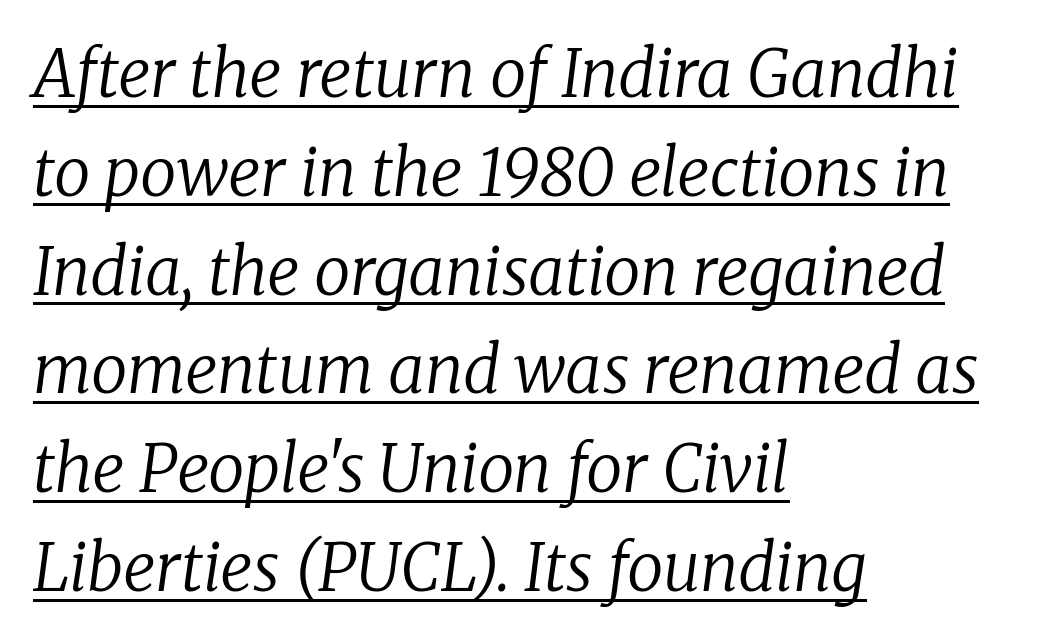
Q: Is the text bold? A: No.
Q: Is the text italic (slanted)? A: Yes, it leans right by about 8 degrees.
Q: Is the typeface a serif or a sans-serif typeface? A: Serif.
Q: Is the text underlined? A: Yes.
Q: How is the paragraph aligned? A: Left-aligned.
Q: Is the spacing between letters normal or unusually wide? A: Normal.
Q: Is the spacing between lines tight, normal or loose? A: Normal.
Q: Width (condensed, normal, or wide)? A: Normal.
Q: Stroke contrast? A: Low.
Q: x-height? A: Medium.
Q: Monospaced? A: No.
